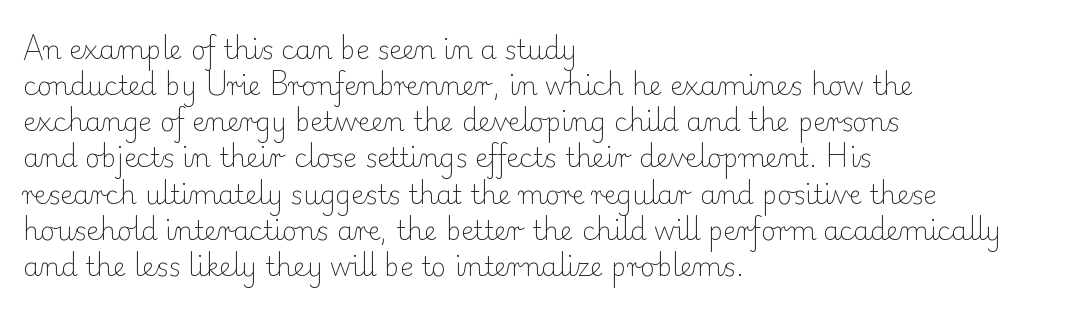
The image shows 26 px text type, upright; set left-aligned, normal line spacing (1.39x), normal letter spacing, not underlined.
